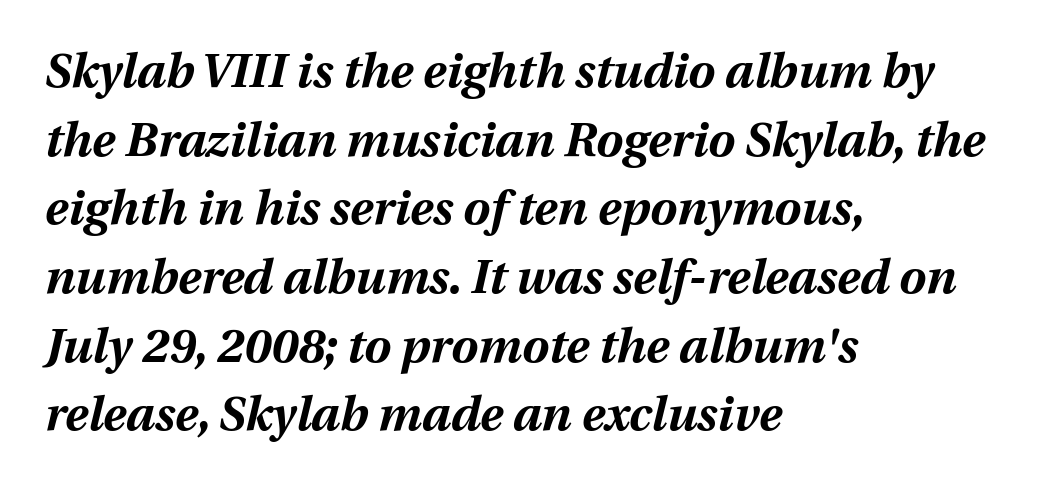
The image shows 48 px bold type, italic (leaning right); set left-aligned, normal line spacing (1.43x), normal letter spacing, not underlined; medium stroke contrast and a medium x-height.
